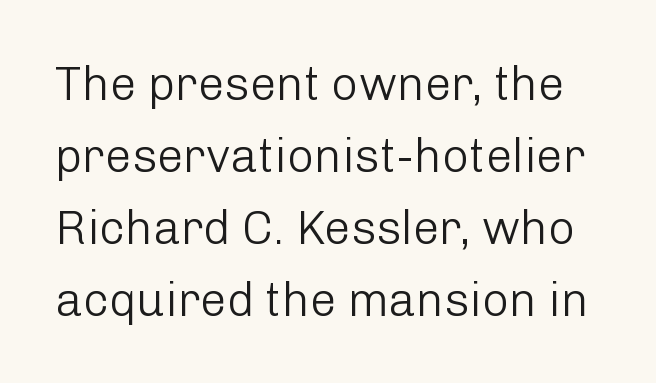
Q: Is the text bold? A: No.
Q: Is the text italic (slanted)? A: No, it is upright.
Q: Is the typeface a serif or a sans-serif typeface? A: Sans-serif.
Q: Is the text underlined? A: No.
Q: Is the spacing between letters normal or unusually wide? A: Normal.
Q: Is the spacing between lines tight, normal or loose? A: Normal.
Q: Width (condensed, normal, or wide)? A: Normal.
Q: Stroke contrast? A: Low.
Q: x-height? A: Medium.
Q: Monospaced? A: No.
